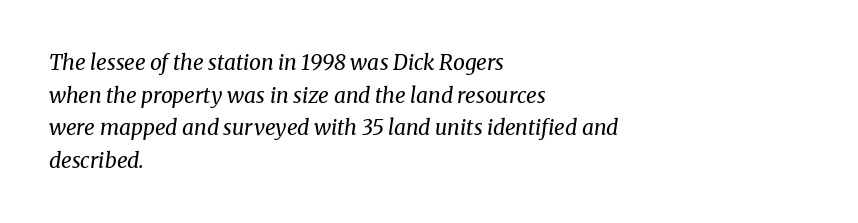
The cut favours lightness, reaching ordinary text weight at its darkest. The passage shown stacks its lines at a standard gap. An italicized treatment has been applied to the whole sample. The text block is weighted toward the left margin, trailing off unevenly rightward. Type without underlining.
